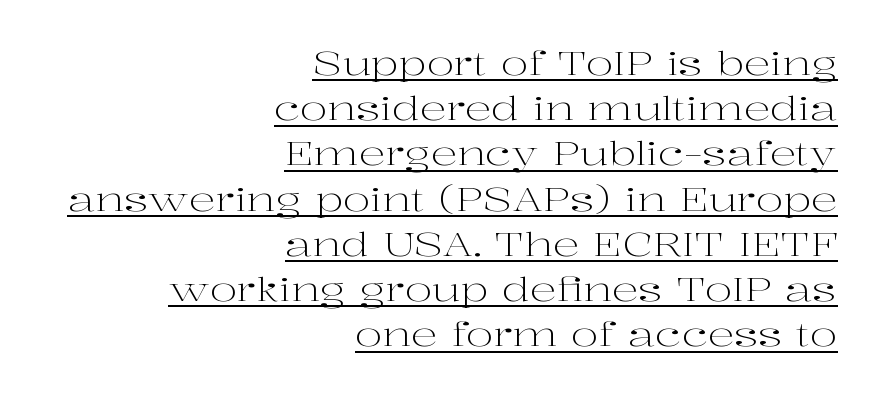
{"serif": "yes", "italic": "no", "bold": "no", "weight": "light", "width": "wide", "stroke_contrast": "high", "x_height": "medium", "monospaced": "no", "underline": "yes", "align": "right", "line_spacing": "normal", "line_spacing_ratio": 1.37, "letter_spacing": "normal", "letter_spacing_em": 0.0, "glyph_px": 33}
